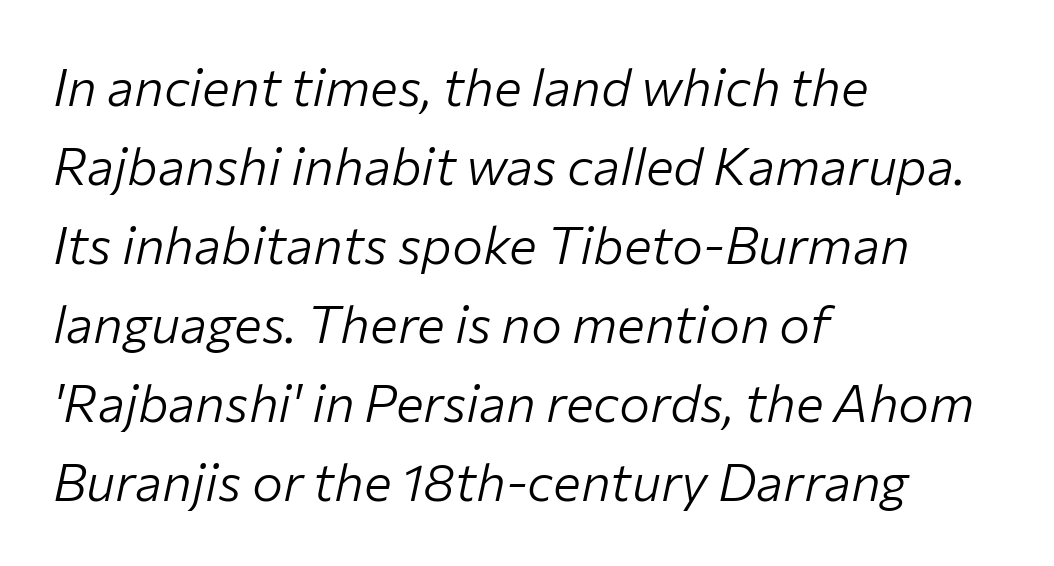
The text block is weighted toward the left margin, trailing off unevenly rightward. Nobody touched the tracking dial on this one. Decoration check: the copy has no underline. How would I describe the line gaps? Plain and ordinary. Yep, that's italic — everything's leaning.
